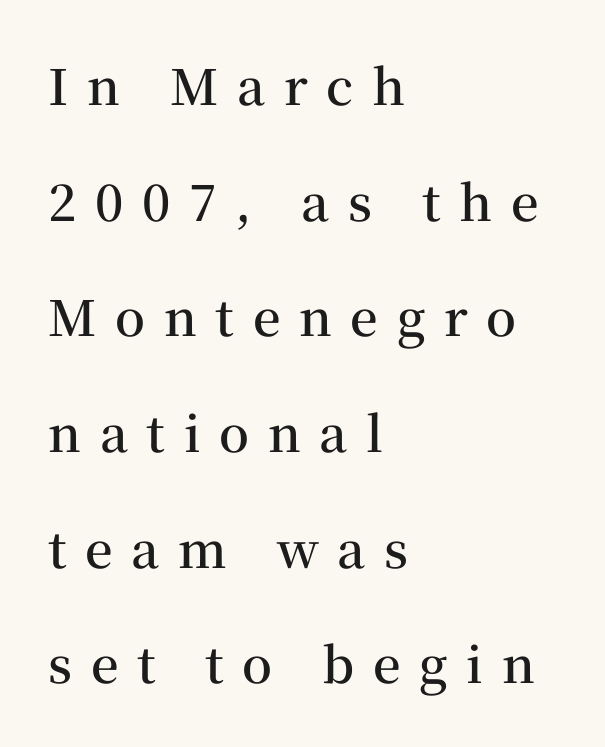
Airy leading. Typeset ragged right — the left edge is the straight one. The rendering uses natural spacing where letterforms have individual widths. Underlining? Definitely not there.
